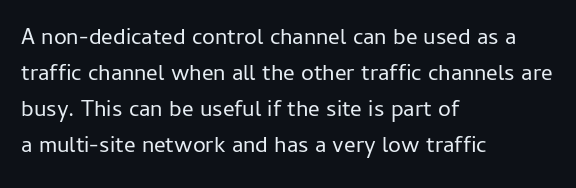
The foot of each line stays bare and open. It's the straight-up-and-down kind of type. The gaps between neighbouring characters are ordinary and unremarkable. A normal amount of white space separates one row of letters from the next. Typeset ragged right — the left edge is the straight one. Is the stroke heavy? The answer is a plain regular-or-lighter.
